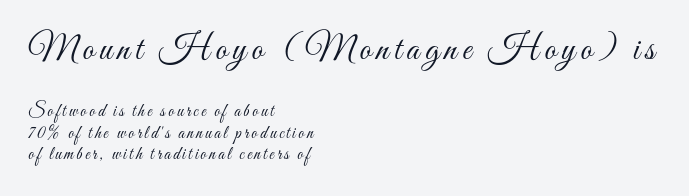
Q: Is the text bold? A: No.
Q: Is the text italic (slanted)? A: Yes.
Q: Is the text underlined? A: No.
Q: How is the paragraph aligned? A: Left-aligned.
Q: Which block of text is set in a larger size, the first (top) or the second (bottom)? A: The first (top) one.
Q: Width (condensed, normal, or wide)? A: Condensed.
Q: Stroke contrast? A: Medium.
Q: x-height? A: Small.
Q: Monospaced? A: No.
